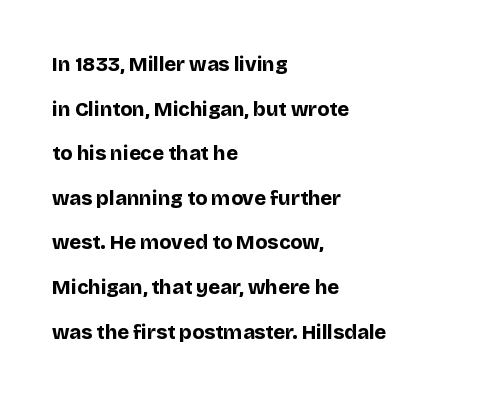
Does the lettering tilt? It doesn't — this is upright. Does the weight exceed regular? Yes, all the way to bold. Glyph-to-glyph distance matches everyday printed text. All the whitespace from short lines collects on the right.
